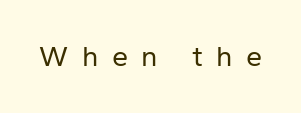
The image shows 29 px regular-weight sans-serif type, upright; set unusually wide letter spacing (+0.46 em), not underlined; low stroke contrast and a medium x-height.
